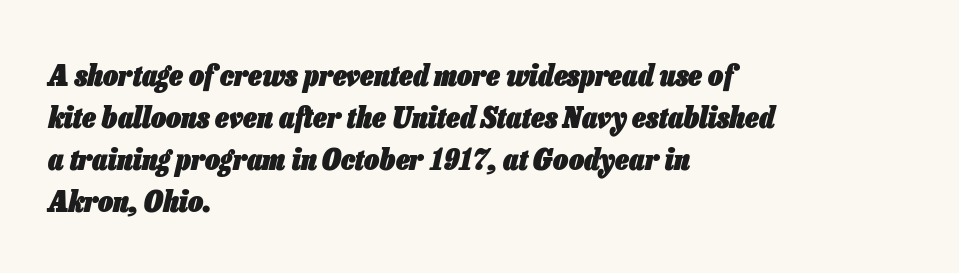
Check the space under the baseline: it is left empty. Character widths vary here, with narrow letters taking less room than wide ones. Standard letterfit; no display-style spreading of the glyphs. Heavy-handed strokes throughout: this text is bold. The vertical gap from one line to the next is medium. Does the copy run flush right? No — it runs flush left.
